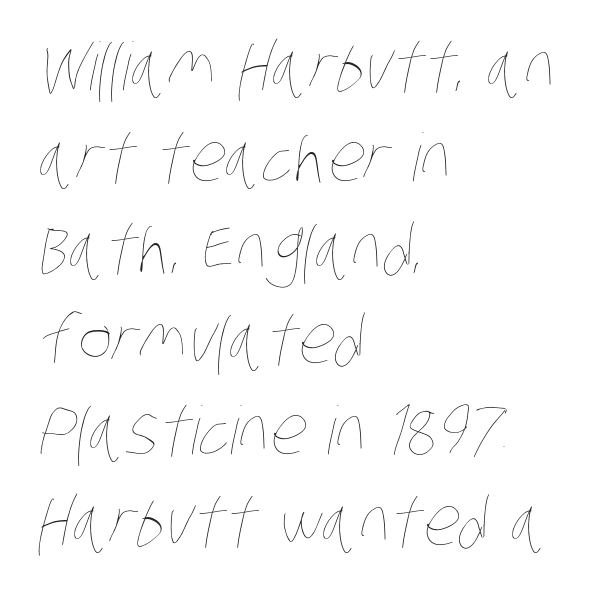
{"bold": "no", "weight": "thin", "width": "condensed", "stroke_contrast": "low", "x_height": "large", "monospaced": "no", "underline": "no", "align": "left", "line_spacing": "normal", "line_spacing_ratio": 1.38, "letter_spacing": "normal", "letter_spacing_em": 0.0, "glyph_px": 66}
